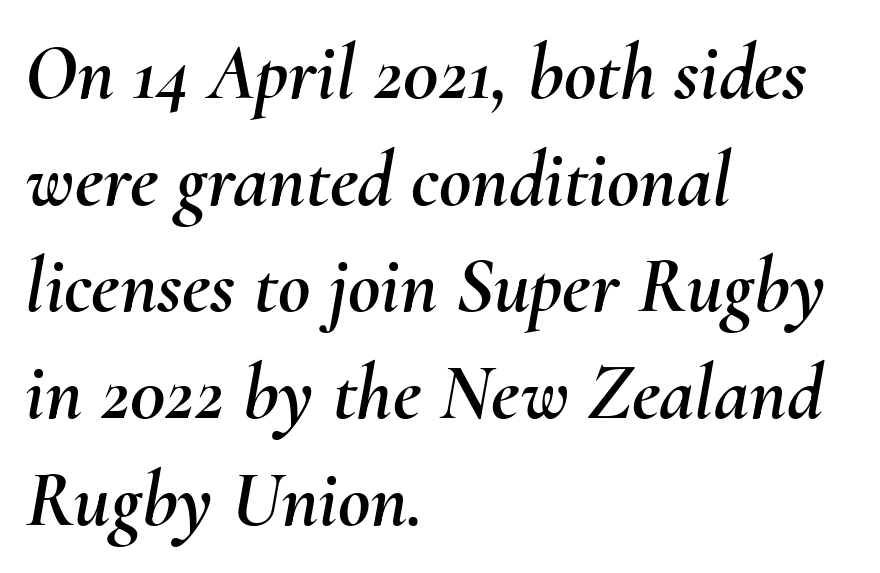
The image shows 79 px text type, italic (leaning right); set left-aligned, normal line spacing (1.35x), normal letter spacing, not underlined; medium stroke contrast and a small x-height.
